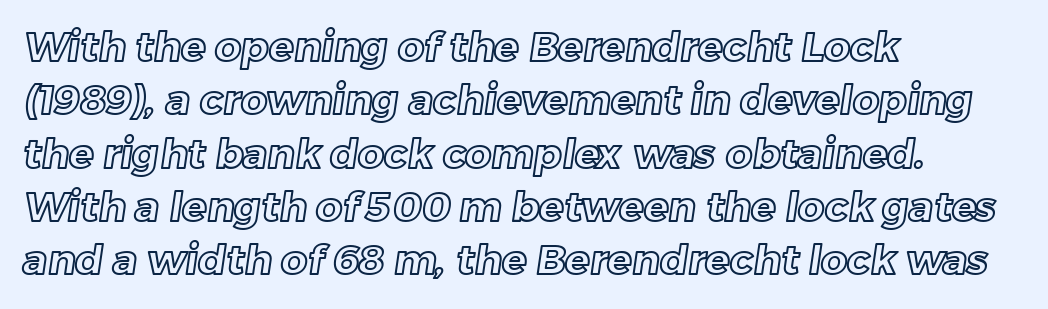
The image shows 41 px text type; set left-aligned, normal line spacing (1.3x), normal letter spacing, not underlined; a medium x-height.
